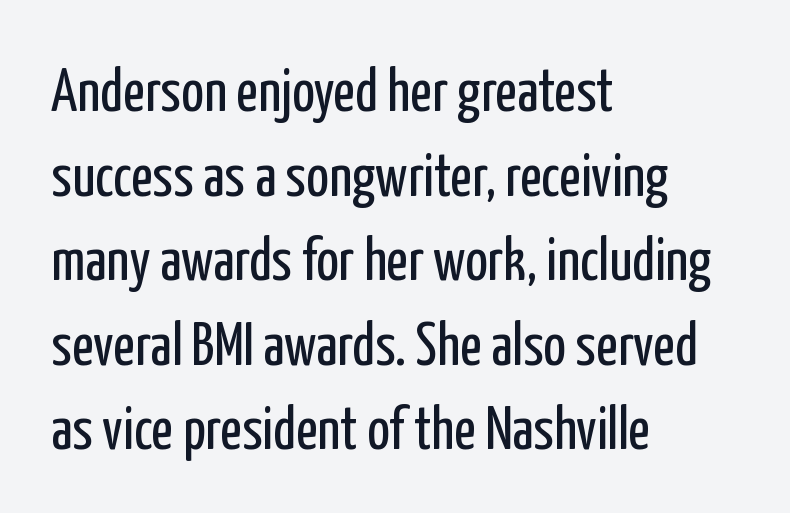
The image shows 60 px regular-weight, condensed sans-serif type, upright; set left-aligned, normal line spacing (1.41x), normal letter spacing, not underlined; low stroke contrast and a medium x-height.
